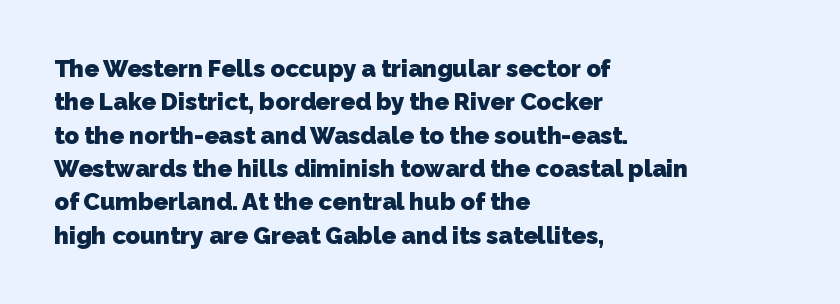
Q: Is the text bold? A: Yes.
Q: Is the text underlined? A: No.
Q: How is the paragraph aligned? A: Left-aligned.
Q: Is the spacing between letters normal or unusually wide? A: Normal.
Q: Is the spacing between lines tight, normal or loose? A: Normal.
